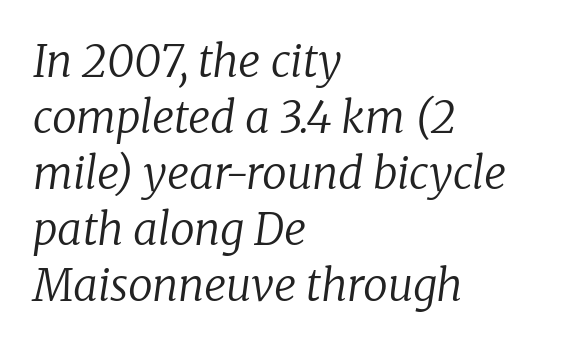
{"serif": "yes", "italic": "yes", "lean": "right", "slant_degrees": 8, "bold": "no", "weight": "regular", "width": "normal", "stroke_contrast": "low", "x_height": "medium", "monospaced": "no", "underline": "no", "align": "left", "line_spacing": "normal", "line_spacing_ratio": 1.27, "letter_spacing": "normal", "letter_spacing_em": 0.0, "glyph_px": 44}
